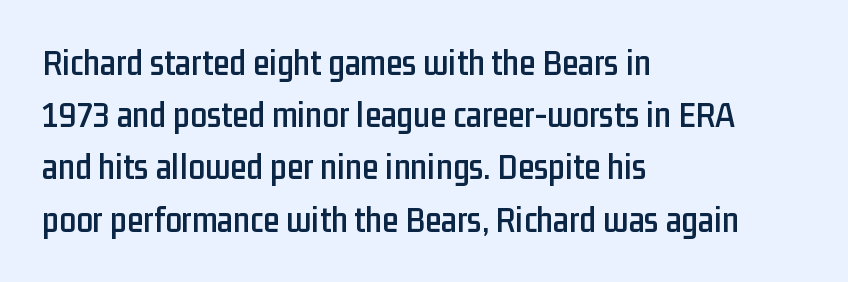
Students, observe: this is what conventionally led text looks like. Students, note that the glyphs here touch the page at normal intervals. The rendering uses natural spacing where letterforms have individual widths. I'd call this a sans setting — the letters go barefoot. You can tell it's not italic because the verticals are truly vertical.
